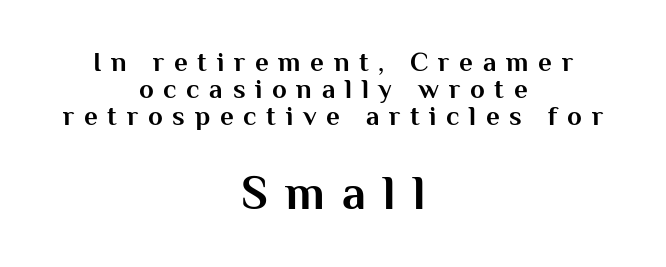
The image shows 48 px bold sans-serif type, upright; set centered, tight line spacing (1.0x), unusually wide letter spacing (+0.36 em), not underlined; the second (bottom) block is 1.78x larger; medium stroke contrast and a medium x-height.
